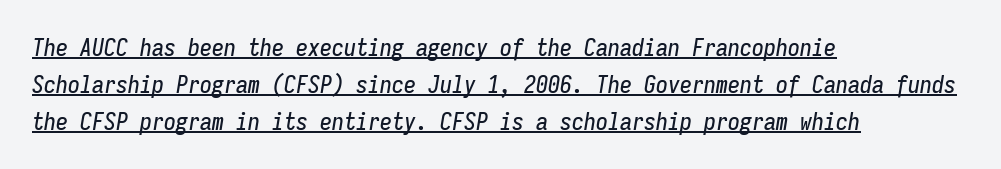
{"italic": "yes", "lean": "right", "slant_degrees": 9, "underline": "yes", "align": "left", "line_spacing": "normal", "line_spacing_ratio": 1.54, "letter_spacing": "normal", "letter_spacing_em": 0.0, "glyph_px": 24}
